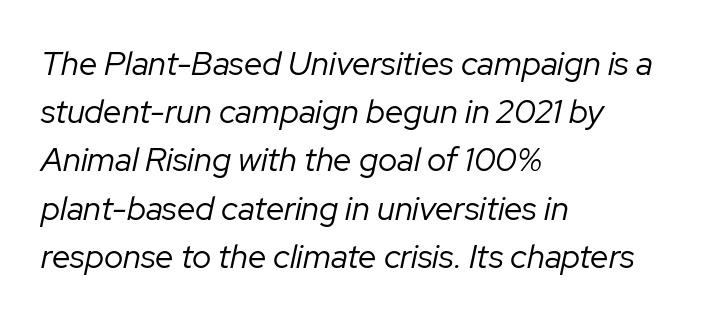
Is the block centered? No — it sits flush against the left margin. Descenders are the only things crossing below the line. Successive baselines arrive at the customary interval. Rendered with sloped, italic letterforms. Tracking here is standard; glyphs follow each other at the usual distance. No chunkiness to these letters — they're not bold.
